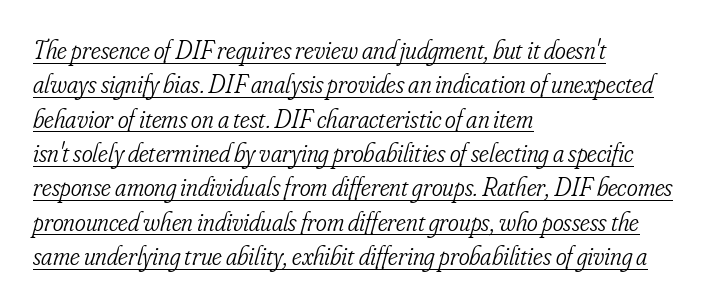
Stem width sits at or under what a default text font uses. Designer's note — italics engaged. Notice how descenders clear the ascenders below comfortably — that's standard leading. Emphasis is given by a line drawn under the lettering. The ragged edge is on the right, which tells us the setting is flush left. The gaps between neighbouring characters are ordinary and unremarkable.
